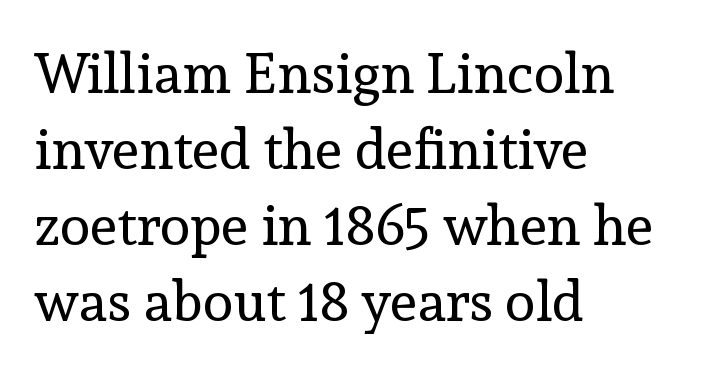
Q: Is the text bold? A: No.
Q: Is the text italic (slanted)? A: No, it is upright.
Q: Is the typeface a serif or a sans-serif typeface? A: Serif.
Q: Is the text underlined? A: No.
Q: How is the paragraph aligned? A: Left-aligned.
Q: Is the spacing between letters normal or unusually wide? A: Normal.
Q: Is the spacing between lines tight, normal or loose? A: Normal.
Q: Width (condensed, normal, or wide)? A: Normal.
Q: x-height? A: Medium.
Q: Monospaced? A: No.
